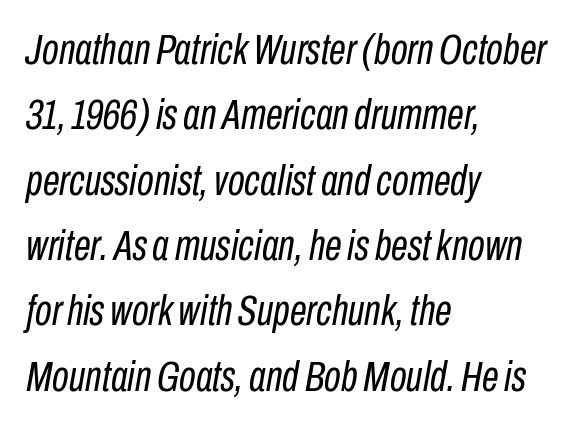
Q: Is the text bold? A: No.
Q: Is the text italic (slanted)? A: Yes, it leans right by about 10 degrees.
Q: Is the text underlined? A: No.
Q: How is the paragraph aligned? A: Left-aligned.
Q: Is the spacing between letters normal or unusually wide? A: Normal.
Q: Is the spacing between lines tight, normal or loose? A: Normal.
Q: Width (condensed, normal, or wide)? A: Condensed.
Q: Stroke contrast? A: Low.
Q: x-height? A: Medium.
Q: Monospaced? A: No.
